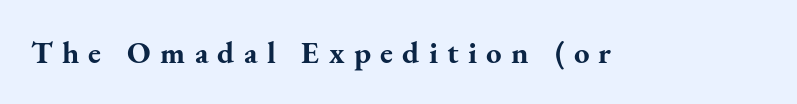
Q: Is the text bold? A: Yes.
Q: Is the text italic (slanted)? A: No, it is upright.
Q: Is the typeface a serif or a sans-serif typeface? A: Serif.
Q: Is the text underlined? A: No.
Q: Is the spacing between letters normal or unusually wide? A: Unusually wide.
Q: Width (condensed, normal, or wide)? A: Normal.
Q: Stroke contrast? A: Medium.
Q: x-height? A: Small.
Q: Monospaced? A: No.
